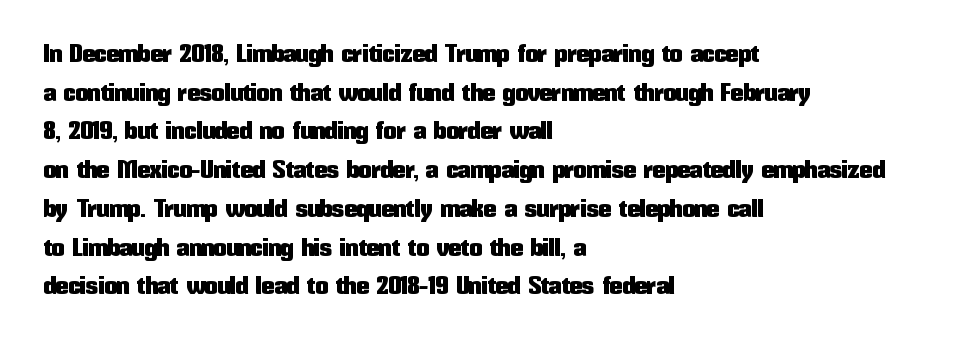
{"italic": "no", "underline": "no", "align": "left", "line_spacing": "normal", "line_spacing_ratio": 1.55, "letter_spacing": "normal", "letter_spacing_em": 0.0, "glyph_px": 25}
